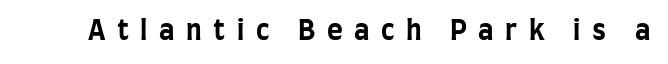
Q: Is the text bold? A: Yes.
Q: Is the text italic (slanted)? A: No, it is upright.
Q: Is the text underlined? A: No.
Q: Is the spacing between letters normal or unusually wide? A: Unusually wide.
